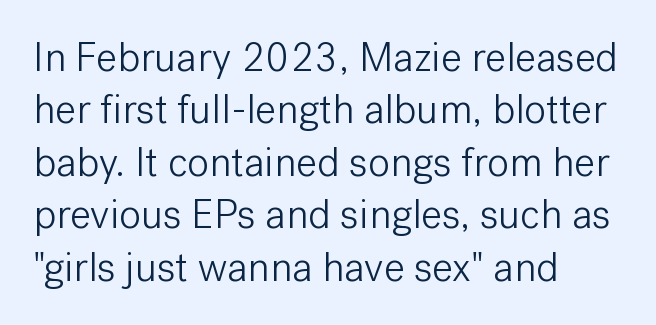
Q: Is the text bold? A: No.
Q: Is the text italic (slanted)? A: No, it is upright.
Q: Is the typeface a serif or a sans-serif typeface? A: Sans-serif.
Q: Is the text underlined? A: No.
Q: How is the paragraph aligned? A: Left-aligned.
Q: Is the spacing between letters normal or unusually wide? A: Normal.
Q: Is the spacing between lines tight, normal or loose? A: Normal.
Q: Width (condensed, normal, or wide)? A: Normal.
Q: Stroke contrast? A: Low.
Q: x-height? A: Medium.
Q: Monospaced? A: No.
